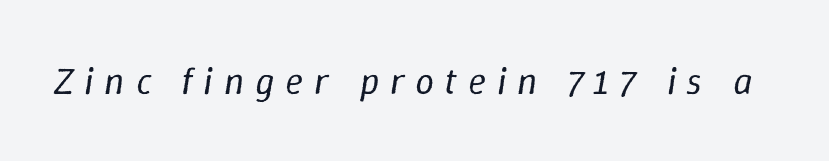
The glyphs are unaccompanied by any horizontal stroke below them. No chunkiness to these letters — they're not bold. Does the lettering tilt? It does — this is italic. Tracking here is generous; glyphs stand well apart from one another. A typesetter would call this proportional, since set widths differ per character.
